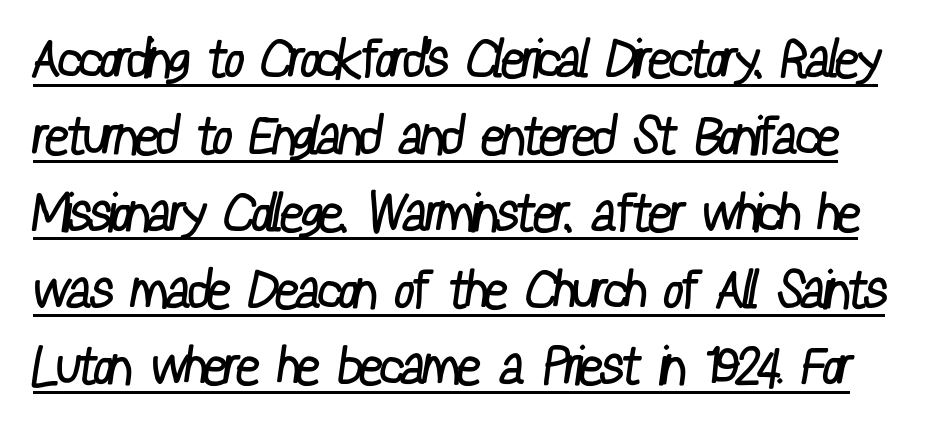
Varying glyph widths throughout — classic text-font behaviour. A continuous stroke trails under the words, as in a hyperlink. Words appear dense and cohesive because spacing is normal. The font sits on the lighter half of the weight spectrum, regular included.
